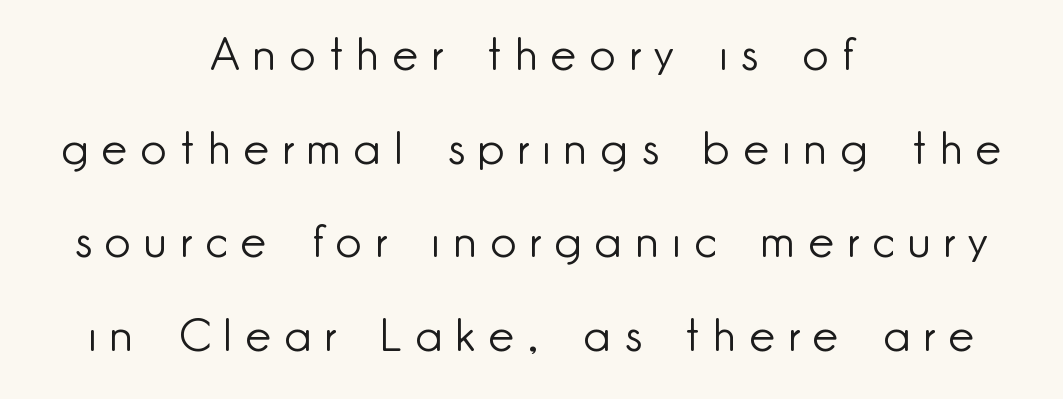
In terms of letterspacing, this is a distinctly airy, spread setting. The space directly below the letters is spotless. The specimen reads as upright at a glance. Serif or sans? Sans — the stroke terminals are bare. The leading is generous, giving the passage an open texture.
